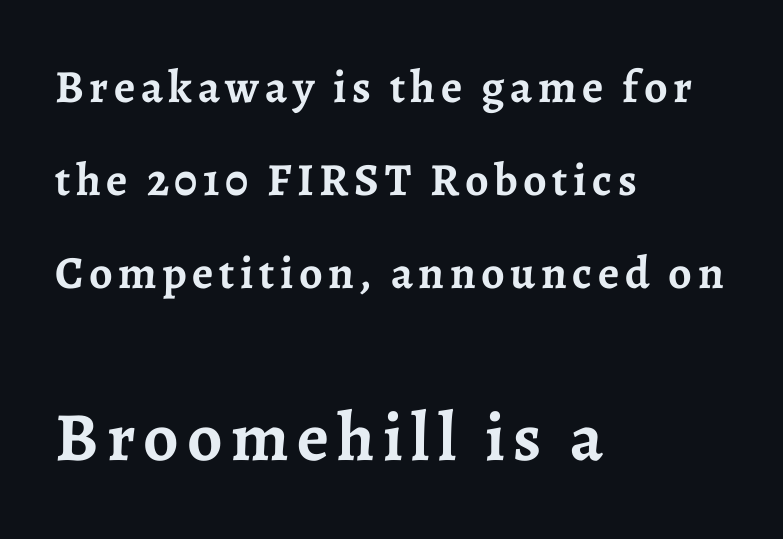
The image shows 69 px semibold serif type, upright; set left-aligned, loose line spacing (2.02x), not underlined; the second (bottom) block is 1.5x larger; low stroke contrast and a medium x-height.
